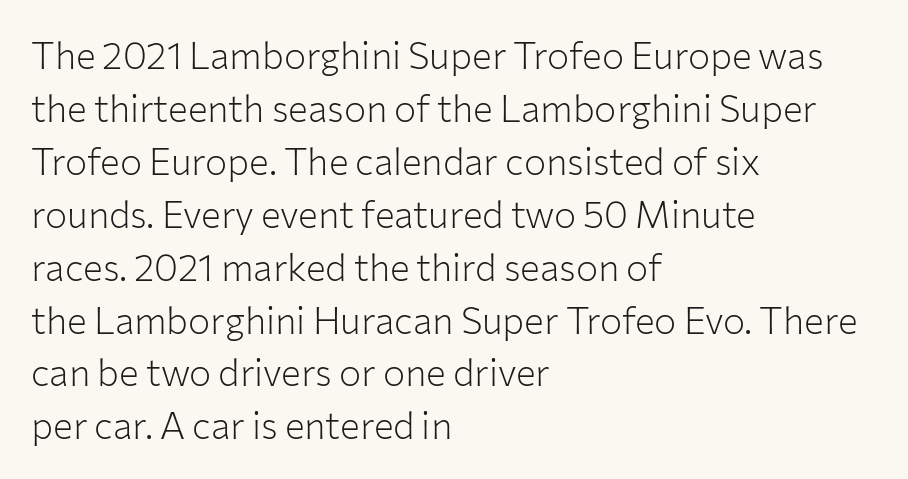
Q: Is the text bold? A: No.
Q: Is the text italic (slanted)? A: No, it is upright.
Q: Is the typeface a serif or a sans-serif typeface? A: Sans-serif.
Q: Is the text underlined? A: No.
Q: How is the paragraph aligned? A: Left-aligned.
Q: Is the spacing between letters normal or unusually wide? A: Normal.
Q: Is the spacing between lines tight, normal or loose? A: Normal.
Q: Width (condensed, normal, or wide)? A: Normal.
Q: Stroke contrast? A: Low.
Q: x-height? A: Medium.
Q: Monospaced? A: No.
